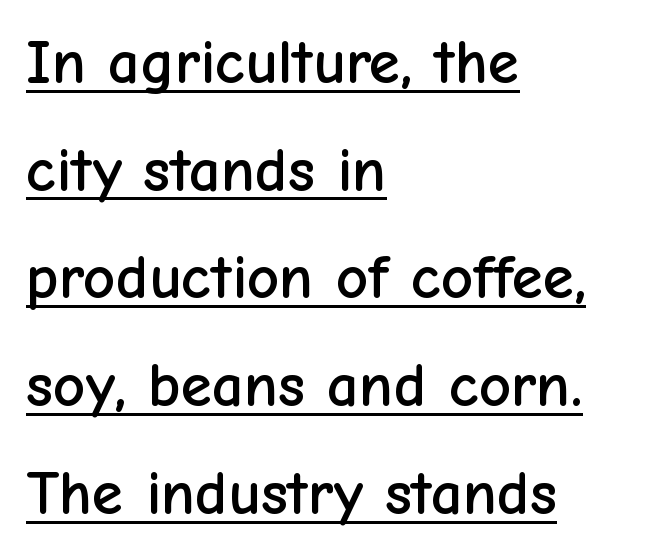
{"serif": "no", "italic": "no", "width": "normal", "stroke_contrast": "low", "x_height": "medium", "monospaced": "no", "underline": "yes", "align": "left", "line_spacing_ratio": 1.71, "letter_spacing": "normal", "letter_spacing_em": 0.0, "glyph_px": 63}
